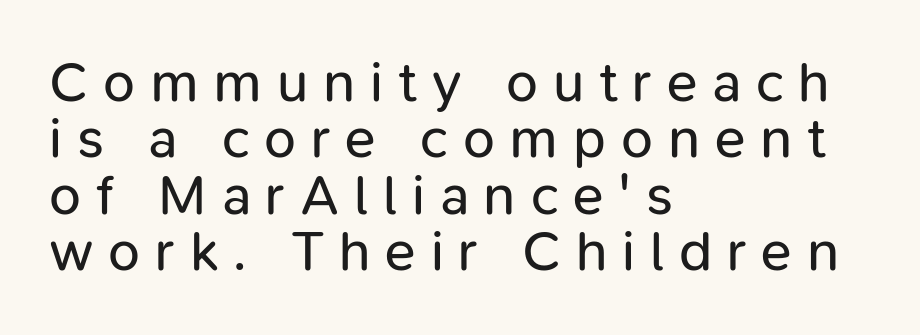
The image shows 57 px regular-weight sans-serif type, upright; set left-aligned, tight line spacing (0.99x), unusually wide letter spacing (+0.26 em), not underlined; low stroke contrast and a medium x-height.
